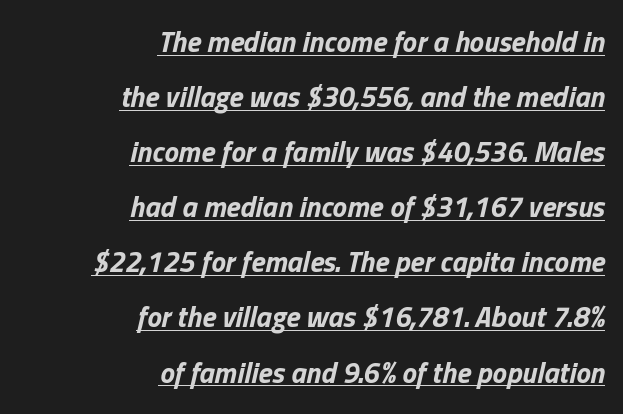
The image shows 29 px bold type, italic (leaning right); set right-aligned, loose line spacing (1.9x), normal letter spacing, underlined; low stroke contrast and a medium x-height.
